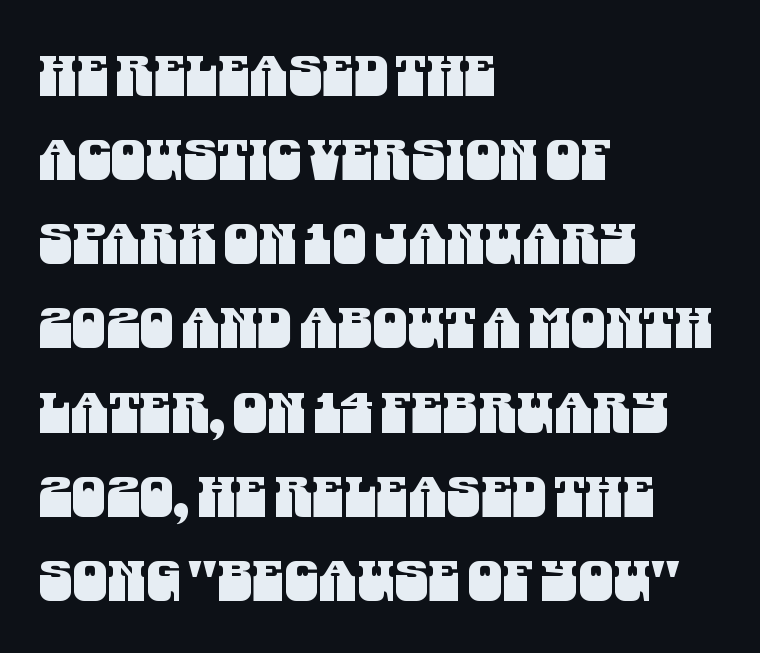
{"serif": "no", "width": "condensed", "stroke_contrast": "medium", "x_height": "large", "monospaced": "no", "underline": "no", "align": "left", "line_spacing": "normal", "line_spacing_ratio": 1.53, "letter_spacing": "normal", "letter_spacing_em": 0.0, "glyph_px": 55}
